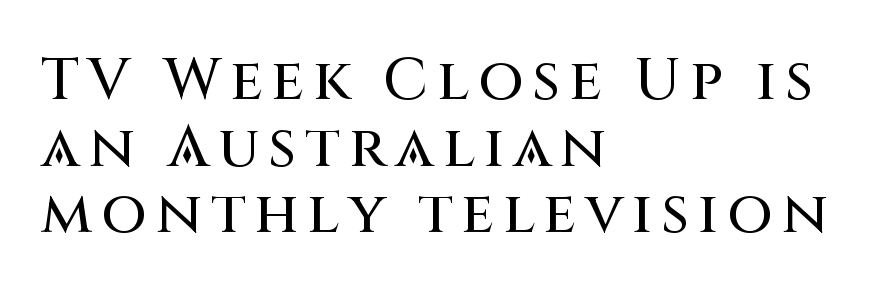
{"serif": "no", "italic": "no", "width": "normal", "stroke_contrast": "medium", "x_height": "large", "monospaced": "no", "underline": "no", "align": "left", "line_spacing": "tight", "line_spacing_ratio": 1.13, "glyph_px": 59}
